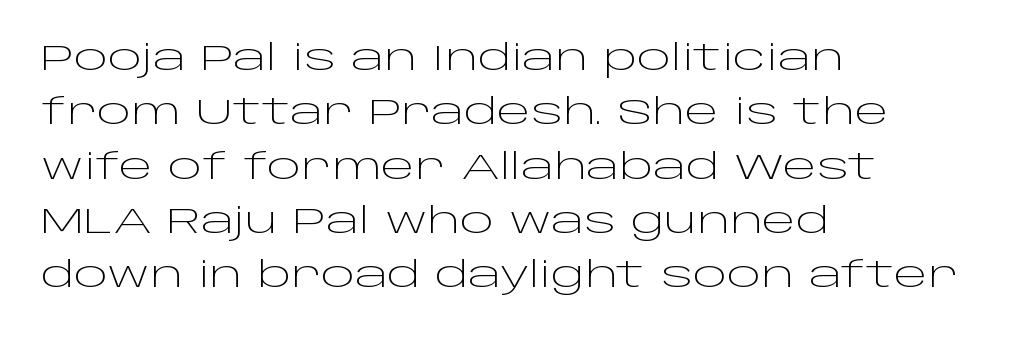
{"serif": "no", "italic": "no", "bold": "no", "weight": "light", "width": "wide", "stroke_contrast": "low", "x_height": "large", "monospaced": "no", "underline": "no", "align": "left", "line_spacing": "normal", "line_spacing_ratio": 1.51, "letter_spacing": "normal", "letter_spacing_em": 0.0, "glyph_px": 36}
